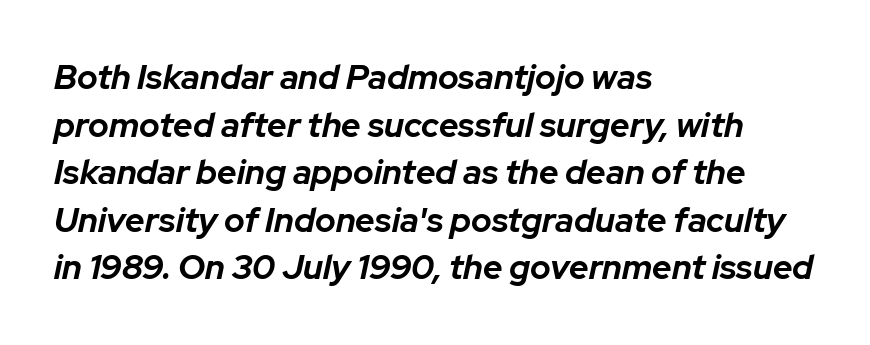
The image shows 34 px bold type, italic (leaning right); set left-aligned, normal line spacing (1.4x), normal letter spacing, not underlined; low stroke contrast and a medium x-height.
